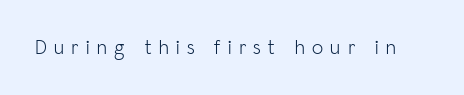
{"italic": "no", "bold": "no", "underline": "no", "letter_spacing": "wide", "letter_spacing_em": 0.37, "glyph_px": 20}
